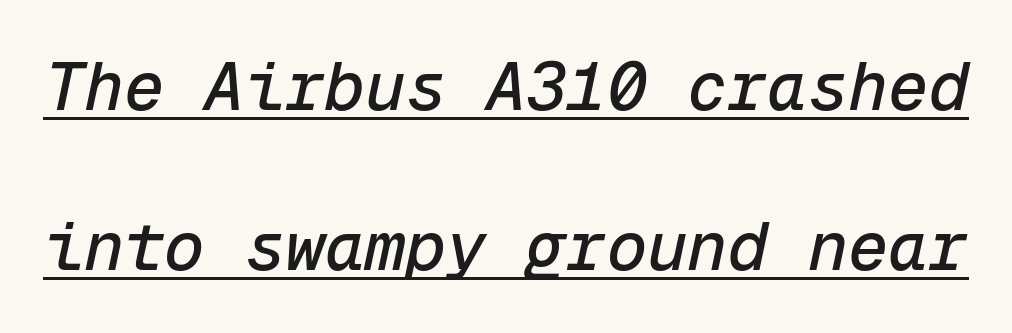
Q: Is the text italic (slanted)? A: Yes, it leans right by about 12 degrees.
Q: Is the text underlined? A: Yes.
Q: Is the spacing between letters normal or unusually wide? A: Normal.
Q: Is the spacing between lines tight, normal or loose? A: Loose.
Q: Width (condensed, normal, or wide)? A: Normal.
Q: Stroke contrast? A: Low.
Q: x-height? A: Medium.
Q: Monospaced? A: Yes.
